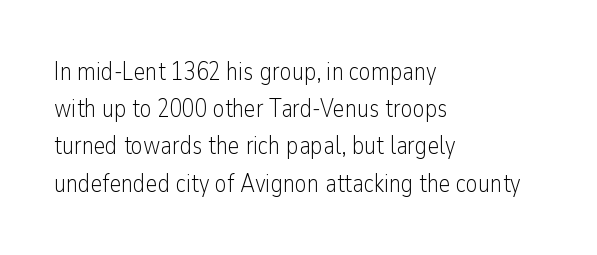
The image shows 25 px text type, upright; set left-aligned, normal line spacing (1.49x), normal letter spacing, not underlined.
